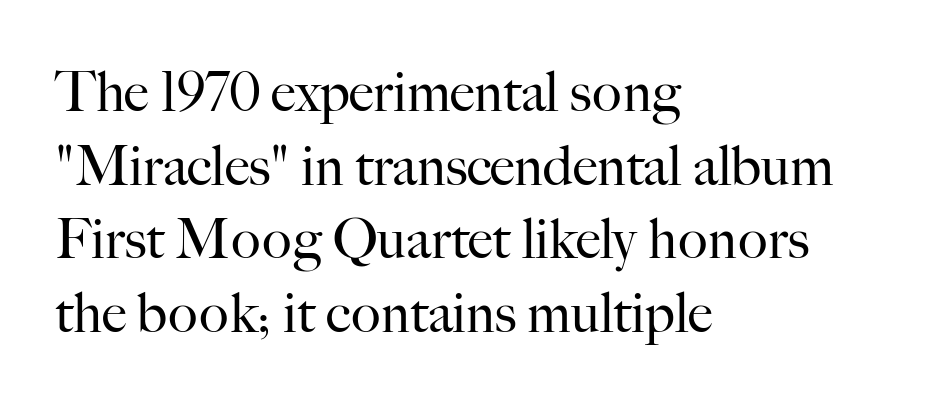
{"serif": "yes", "italic": "no", "bold": "no", "weight": "regular", "width": "normal", "stroke_contrast": "high", "x_height": "small", "monospaced": "no", "underline": "no", "align": "left", "line_spacing": "normal", "line_spacing_ratio": 1.34, "letter_spacing": "normal", "letter_spacing_em": 0.0, "glyph_px": 55}
